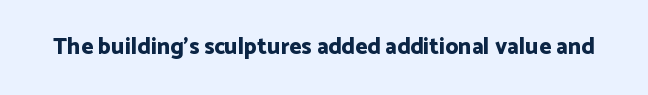
Notice how thick the strokes are: this is what a full bold looks like. In terms of letterspacing, this is plain default setting. The specimen omits any rule beneath the text block's lines. The lettering stays uniformly vertical, giving the passage a roman look.
